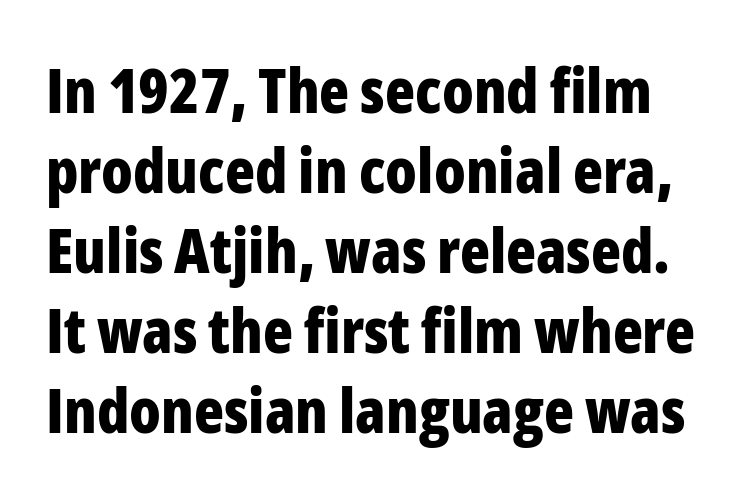
{"serif": "no", "italic": "no", "bold": "yes", "weight": "bold", "width": "condensed", "stroke_contrast": "low", "x_height": "medium", "monospaced": "no", "underline": "no", "line_spacing": "normal", "line_spacing_ratio": 1.29, "letter_spacing": "normal", "letter_spacing_em": 0.0, "glyph_px": 62}
